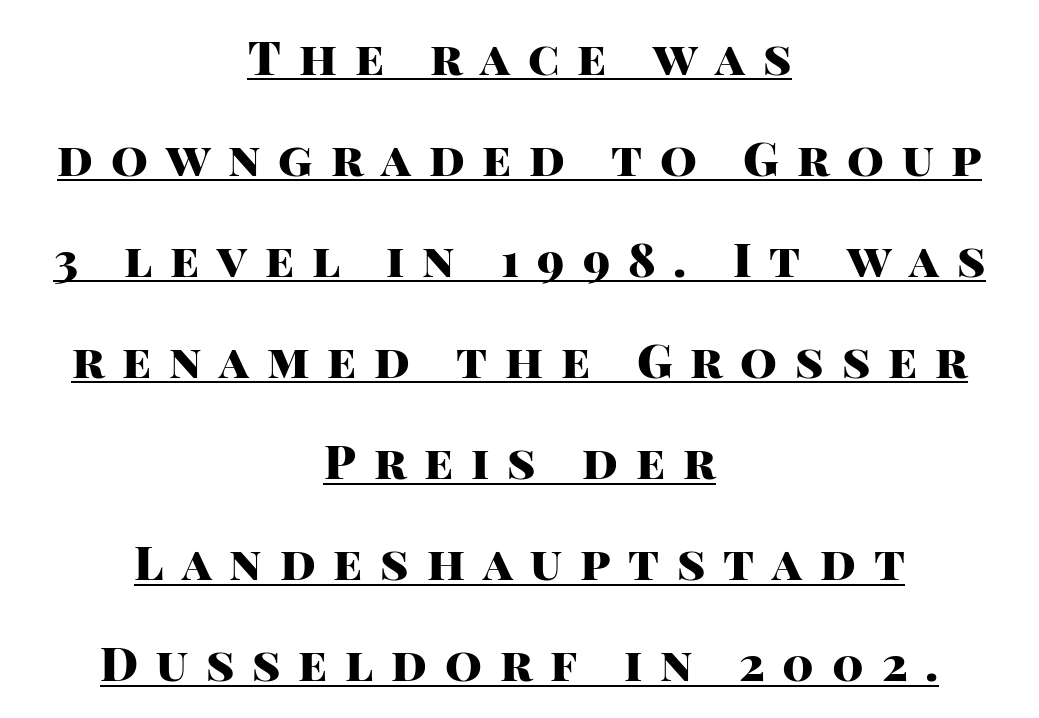
You can tell it's not italic because the verticals are truly vertical. No feet cap the strokes, marking this as sans-serif type. One glance says open: line gaps are wider than usual. Substantial extra tracking has been applied to these lines. The font is running at its bold setting.
